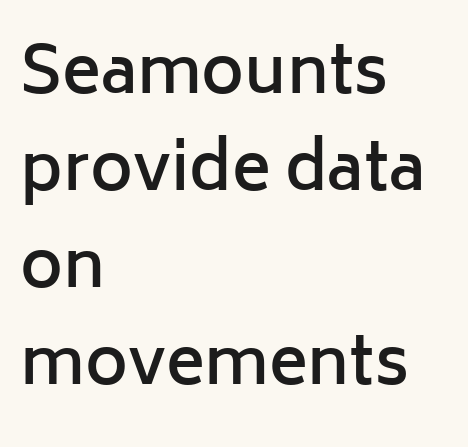
The image shows 65 px semibold sans-serif type, upright; set left-aligned, normal line spacing (1.49x), normal letter spacing, not underlined; low stroke contrast and a medium x-height.
